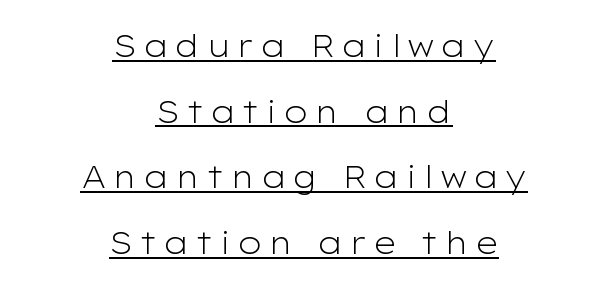
The image shows 31 px light, wide sans-serif type, upright; set centered, loose line spacing (2.12x), underlined; low stroke contrast and a medium x-height.
